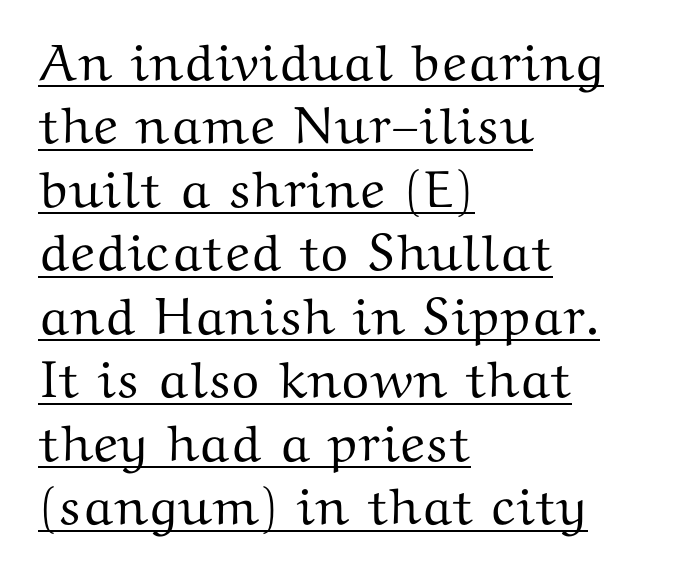
The passage is arranged the way most books set body copy — flush left. The font's upright variant was chosen for this text. A baseline rule has been typeset under these characters. You could not count columns in this text — the font is proportionally spaced. How are the letters spaced? Ordinarily, with no added tracking.
